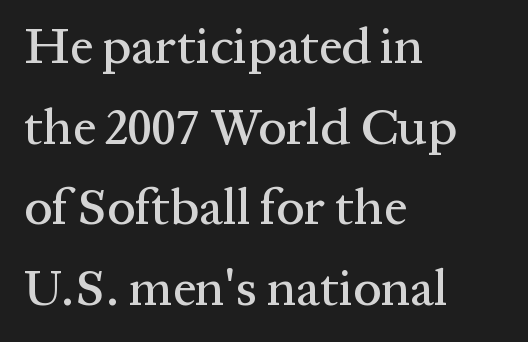
{"serif": "yes", "italic": "no", "width": "normal", "stroke_contrast": "medium", "x_height": "medium", "monospaced": "no", "underline": "no", "align": "left", "line_spacing": "normal", "line_spacing_ratio": 1.58, "letter_spacing": "normal", "letter_spacing_em": 0.0, "glyph_px": 51}
